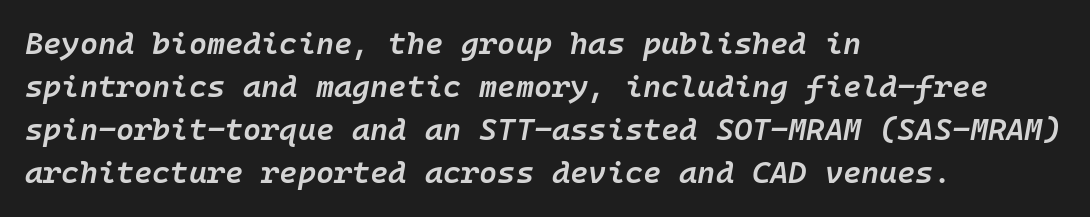
{"italic": "yes", "lean": "right", "slant_degrees": 10, "bold": "semi", "weight": "semibold", "width": "normal", "stroke_contrast": "low", "x_height": "medium", "monospaced": "yes", "underline": "no", "align": "left", "line_spacing": "normal", "line_spacing_ratio": 1.39, "letter_spacing": "normal", "letter_spacing_em": 0.0, "glyph_px": 31}
